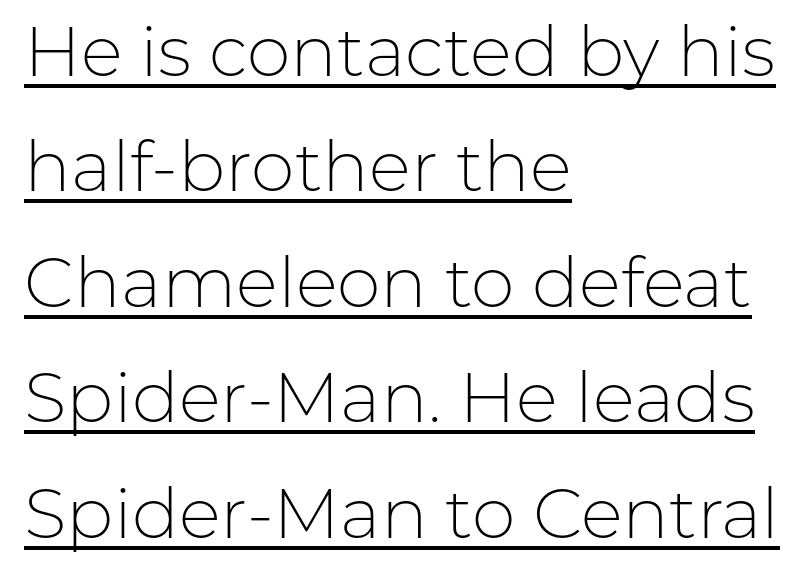
{"serif": "no", "italic": "no", "bold": "no", "weight": "light", "width": "normal", "stroke_contrast": "low", "x_height": "medium", "monospaced": "no", "underline": "yes", "align": "left", "line_spacing": "normal", "line_spacing_ratio": 1.65, "letter_spacing": "normal", "letter_spacing_em": 0.0, "glyph_px": 70}
